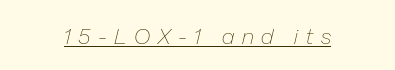
Students, observe the line beneath the letters — that is underlining. Honestly, the letter spacing is so wide it's the main thing you notice. The letters are slanted; this is an italic face. Weight: regular or lighter.
